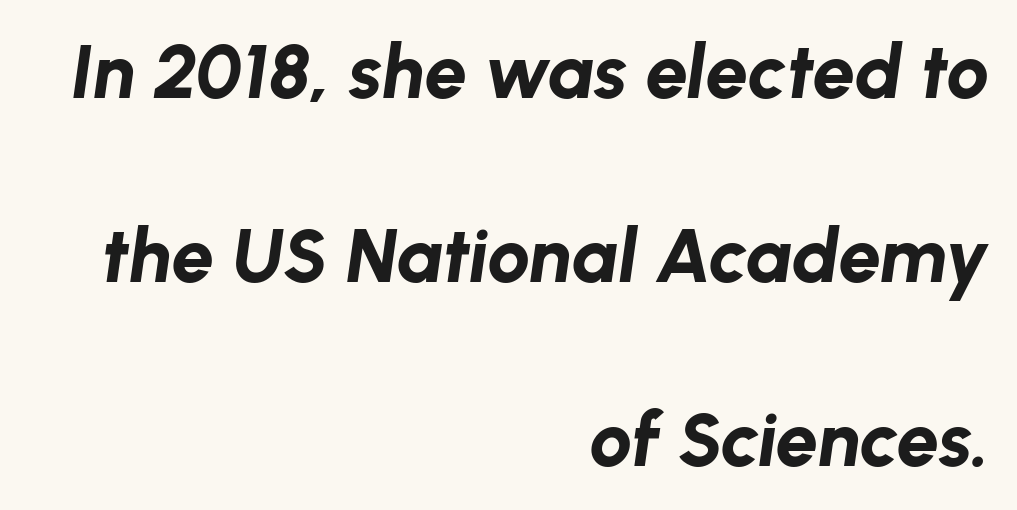
{"italic": "yes", "lean": "right", "slant_degrees": 8, "bold": "yes", "weight": "bold", "width": "normal", "stroke_contrast": "low", "x_height": "medium", "monospaced": "no", "underline": "no", "align": "right", "line_spacing": "loose", "line_spacing_ratio": 2.42, "letter_spacing": "normal", "letter_spacing_em": 0.0, "glyph_px": 76}
